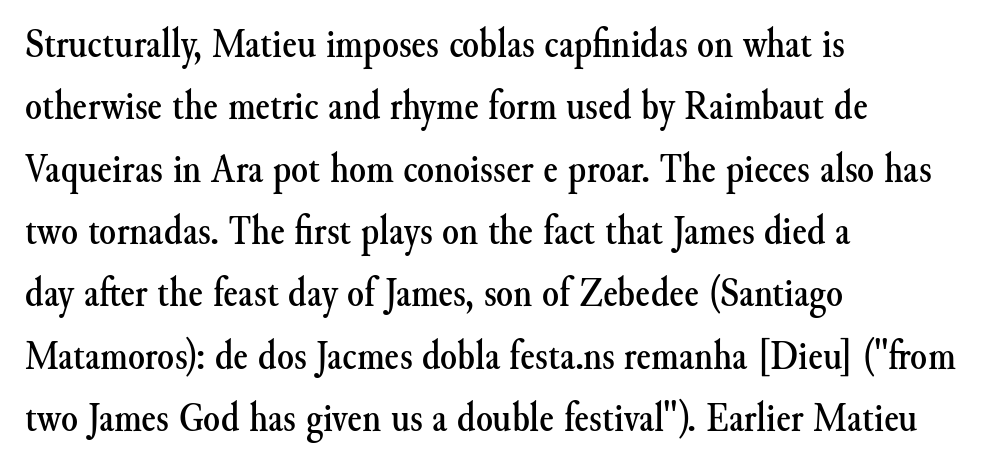
{"serif": "yes", "italic": "no", "width": "normal", "stroke_contrast": "medium", "x_height": "small", "monospaced": "no", "underline": "no", "align": "left", "line_spacing": "normal", "line_spacing_ratio": 1.45, "letter_spacing": "normal", "letter_spacing_em": 0.0, "glyph_px": 43}
